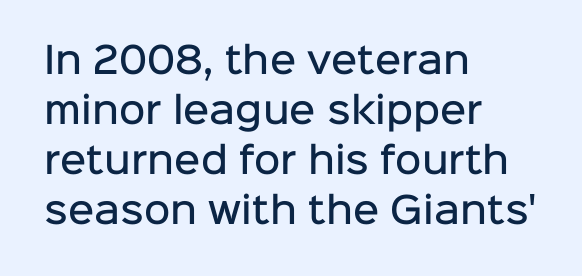
These lines keep a tight, regular rhythm from letter to letter. A normal amount of white space separates one row of letters from the next. This rendering features lettering with no underline. Horizontal alignment here is leftward, the default for most running prose.
